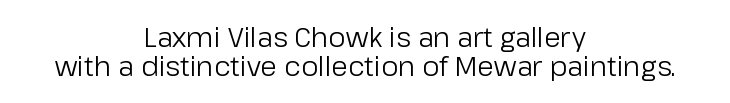
{"italic": "no", "bold": "no", "underline": "no", "align": "center", "line_spacing": "tight", "line_spacing_ratio": 1.09, "letter_spacing": "normal", "letter_spacing_em": 0.0, "glyph_px": 27}
